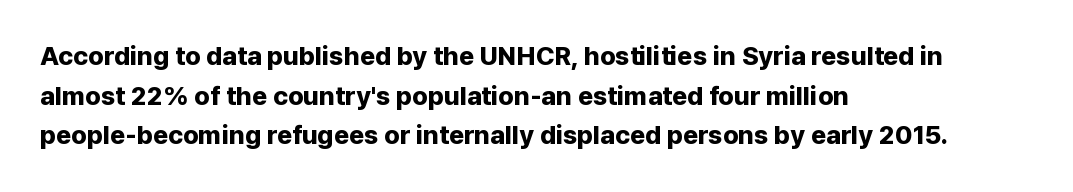
The image shows 26 px bold type, upright; set left-aligned, normal line spacing (1.52x), normal letter spacing, not underlined.
